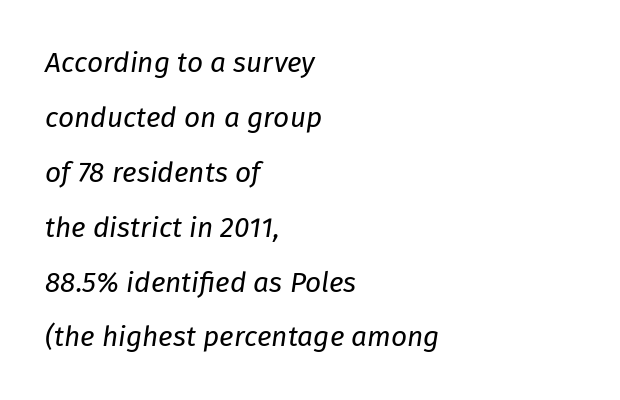
Q: Is the text bold? A: No.
Q: Is the text italic (slanted)? A: Yes, it leans right by about 8 degrees.
Q: Is the text underlined? A: No.
Q: How is the paragraph aligned? A: Left-aligned.
Q: Is the spacing between letters normal or unusually wide? A: Normal.
Q: Is the spacing between lines tight, normal or loose? A: Loose.
Q: Width (condensed, normal, or wide)? A: Normal.
Q: Stroke contrast? A: Low.
Q: x-height? A: Medium.
Q: Monospaced? A: No.
